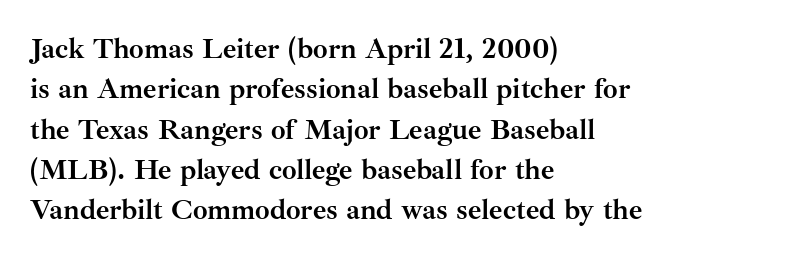
Lines of text with bare space underneath. The letters advance in unequal steps, a hallmark of proportional type. The type family on display is of the serif kind. The compositor pushed each line to the left boundary. Look at the stroke-to-counter ratio: heavy, a bold.
